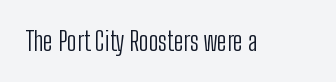
A roman cut, with each character standing at attention. Decoration check: the copy has no underline. The gaps between neighbouring characters are ordinary and unremarkable. Bold? No — there's no thickening of the strokes.
